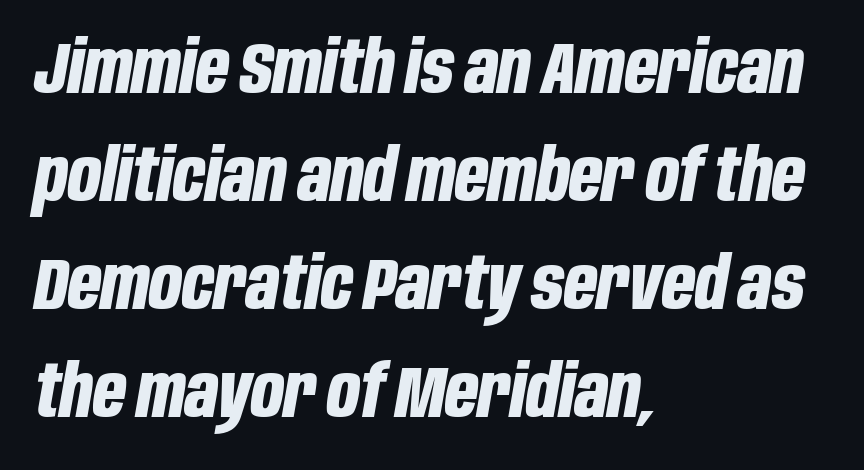
The image shows 72 px bold, condensed type, italic (leaning right); set left-aligned, normal line spacing (1.5x), normal letter spacing, not underlined; low stroke contrast and a large x-height.
